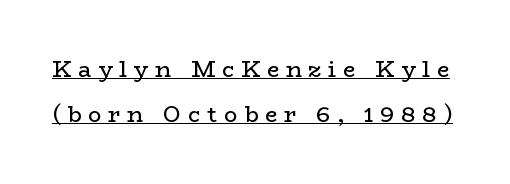
The image shows 22 px text type, upright; set loose line spacing (2.03x), unusually wide letter spacing (+0.31 em), underlined.
